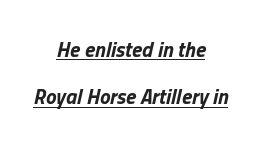
{"italic": "yes", "lean": "right", "slant_degrees": 13, "bold": "yes", "underline": "yes", "align": "center", "line_spacing": "loose", "line_spacing_ratio": 2.26, "letter_spacing": "normal", "letter_spacing_em": 0.0, "glyph_px": 21}
